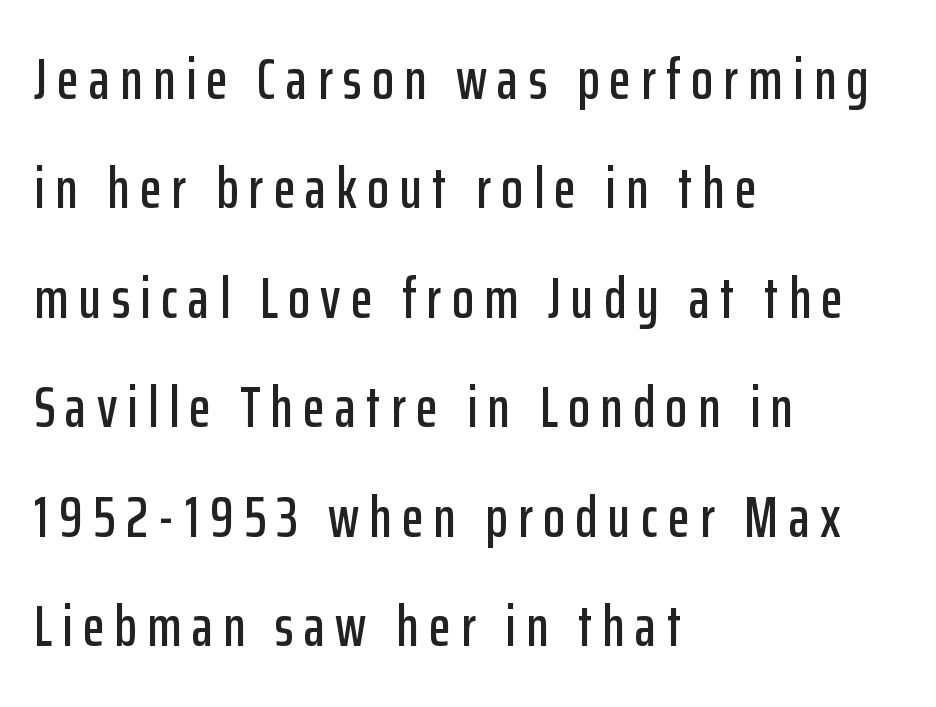
Look at the bottom of the vertical strokes: they stop flat, with no serifs. Where is the straight margin? On the left. Honestly, the rows look like they've been pulled way apart. Here the designer chose a conventional face with non-uniform glyph widths.
